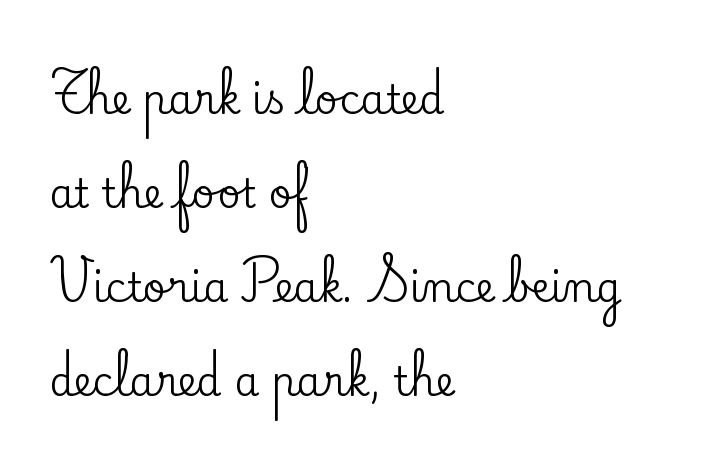
The image shows 40 px serif type, upright; set left-aligned, loose line spacing (2.35x), normal letter spacing, not underlined; low stroke contrast and a small x-height.
